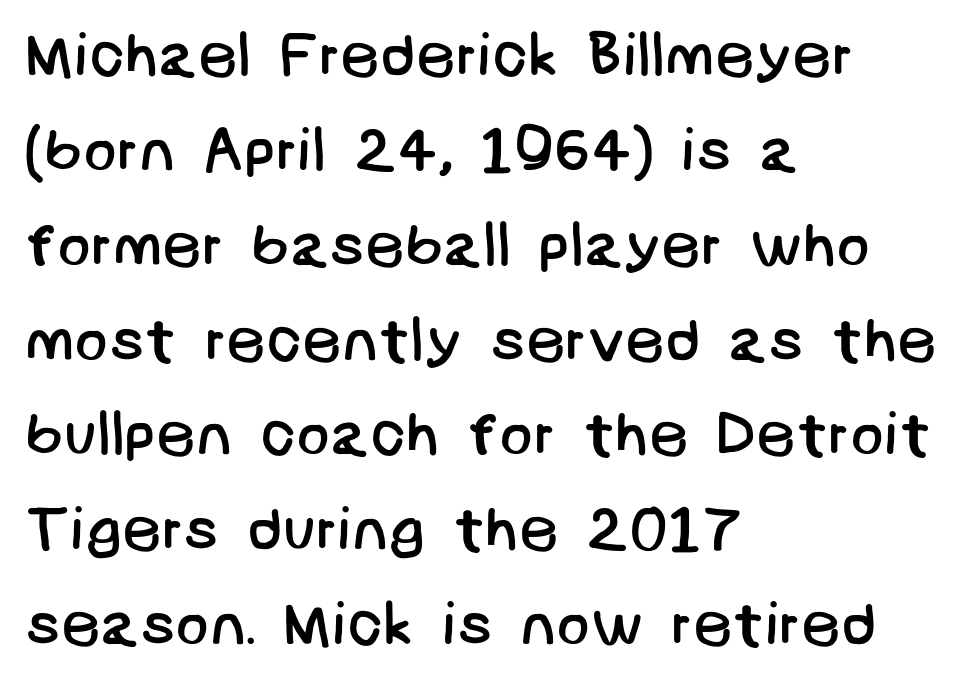
Q: Is the text bold? A: No.
Q: Is the typeface a serif or a sans-serif typeface? A: Sans-serif.
Q: Is the text underlined? A: No.
Q: How is the paragraph aligned? A: Left-aligned.
Q: Is the spacing between letters normal or unusually wide? A: Normal.
Q: Is the spacing between lines tight, normal or loose? A: Normal.
Q: Width (condensed, normal, or wide)? A: Normal.
Q: Stroke contrast? A: Low.
Q: x-height? A: Large.
